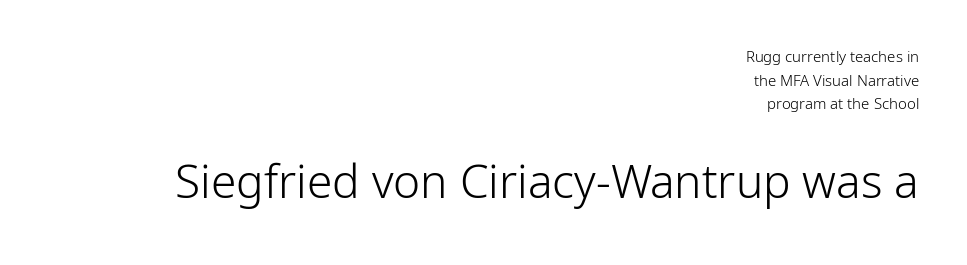
The image shows 46 px light sans-serif type, upright; set right-aligned, normal line spacing (1.57x), normal letter spacing, not underlined; the second (bottom) block is 3.07x larger; low stroke contrast and a medium x-height.
